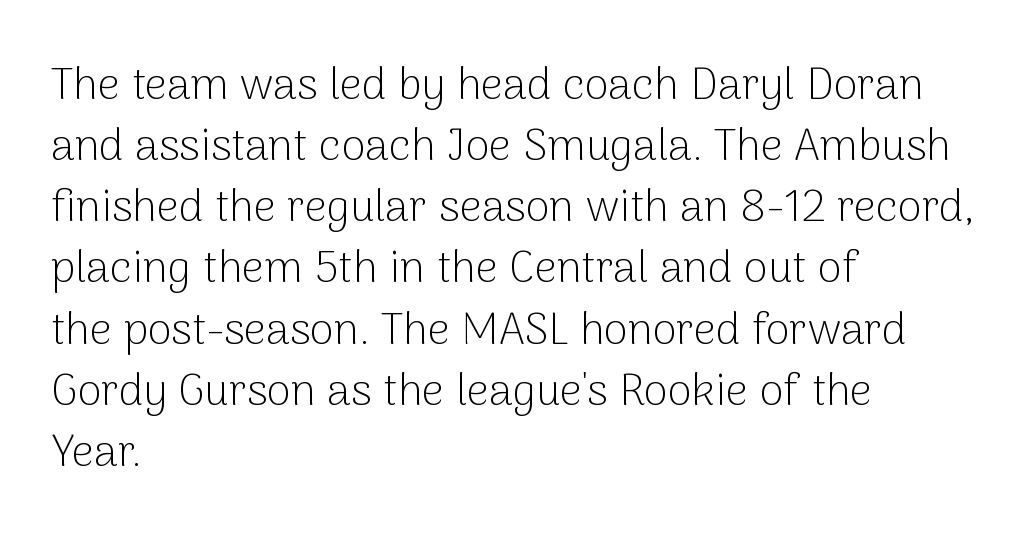
The image shows 44 px light sans-serif type, upright; set left-aligned, normal line spacing (1.39x), normal letter spacing, not underlined; low stroke contrast and a medium x-height.
